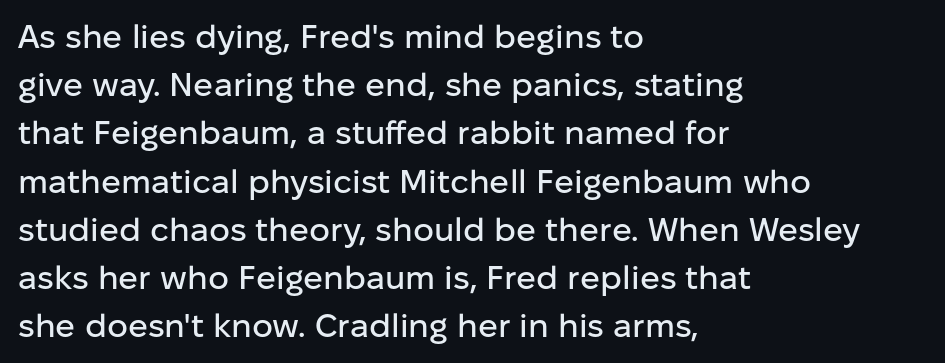
The image shows 33 px sans-serif type, upright; set left-aligned, normal line spacing (1.46x), normal letter spacing, not underlined; low stroke contrast and a medium x-height.
